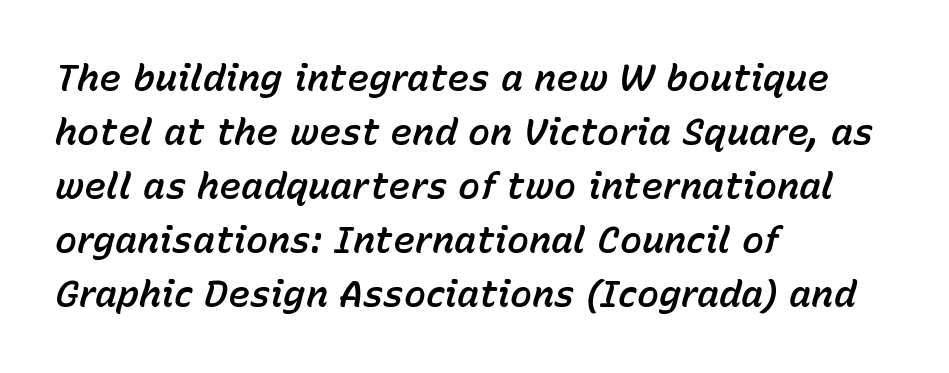
If you drew a ruler down the left edge, every line would touch it. Is there much room between lines? A standard amount, neither cramped nor airy. These lines keep a tight, regular rhythm from letter to letter. Each letter keeps its own natural width here, so spacing adapts to shape. Compared with ordinary roman type, these characters are visibly tilted.
